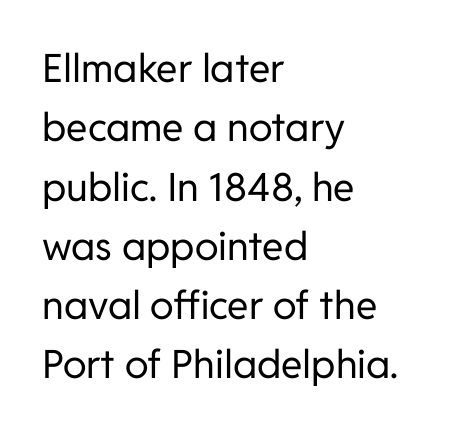
Q: Is the text bold? A: No.
Q: Is the text italic (slanted)? A: No, it is upright.
Q: Is the typeface a serif or a sans-serif typeface? A: Sans-serif.
Q: Is the text underlined? A: No.
Q: How is the paragraph aligned? A: Left-aligned.
Q: Is the spacing between letters normal or unusually wide? A: Normal.
Q: Is the spacing between lines tight, normal or loose? A: Normal.
Q: Width (condensed, normal, or wide)? A: Normal.
Q: Stroke contrast? A: Low.
Q: x-height? A: Medium.
Q: Monospaced? A: No.
